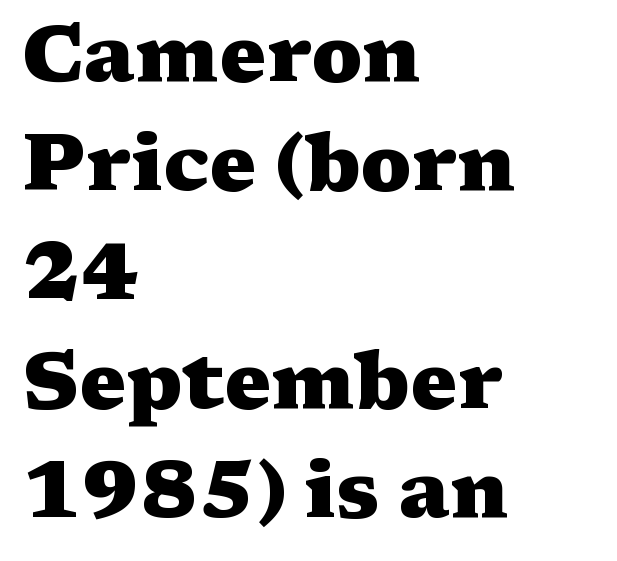
{"serif": "yes", "italic": "no", "bold": "yes", "weight": "heavy", "width": "wide", "stroke_contrast": "medium", "x_height": "medium", "monospaced": "no", "underline": "no", "align": "left", "line_spacing": "normal", "line_spacing_ratio": 1.38, "letter_spacing": "normal", "letter_spacing_em": 0.0, "glyph_px": 79}
